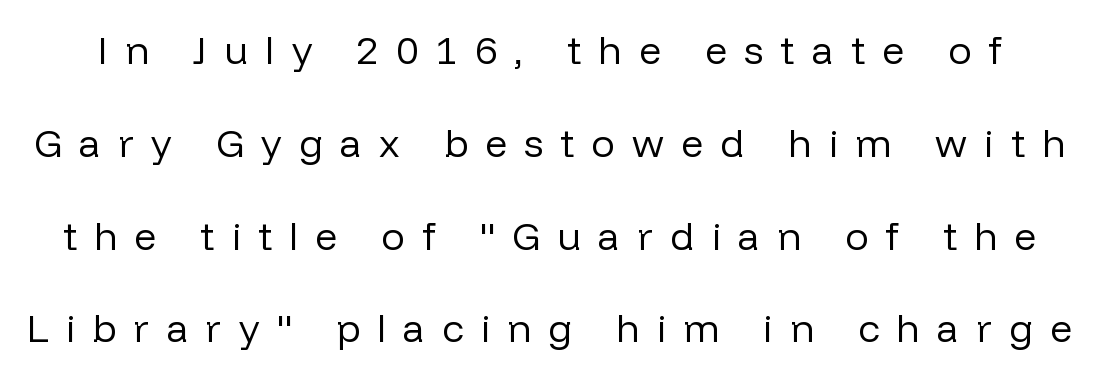
The image shows 39 px regular-weight sans-serif type, upright; set loose line spacing (2.38x), unusually wide letter spacing (+0.44 em), not underlined; low stroke contrast and a medium x-height.
